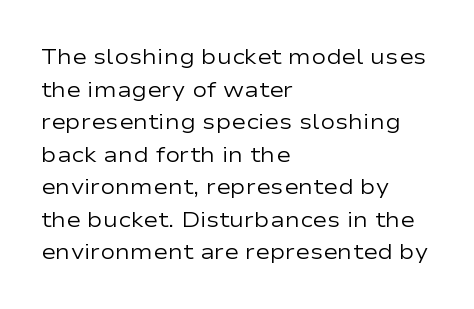
The image shows 22 px text type, upright; set left-aligned, normal line spacing (1.48x), normal letter spacing, not underlined.
